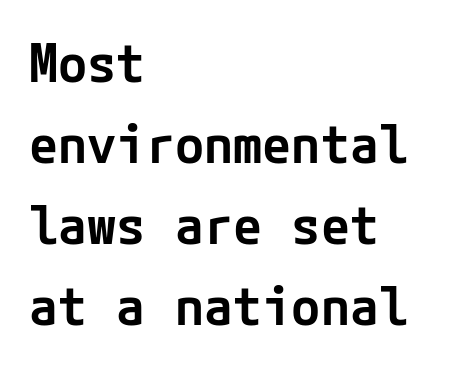
{"serif": "no", "italic": "no", "bold": "semi", "weight": "semibold", "width": "normal", "stroke_contrast": "low", "x_height": "medium", "underline": "no", "align": "left", "line_spacing": "normal", "line_spacing_ratio": 1.53, "letter_spacing": "normal", "letter_spacing_em": 0.0, "glyph_px": 53}
